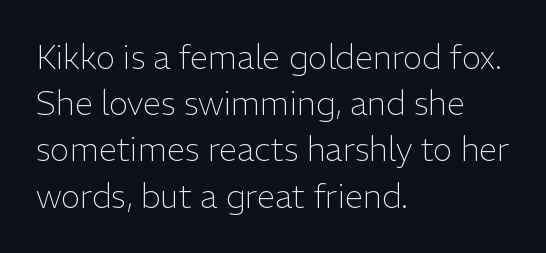
{"serif": "no", "italic": "no", "bold": "no", "weight": "light", "width": "normal", "stroke_contrast": "low", "x_height": "medium", "monospaced": "no", "underline": "no", "align": "left", "line_spacing": "normal", "line_spacing_ratio": 1.4, "letter_spacing": "normal", "letter_spacing_em": 0.0, "glyph_px": 33}
